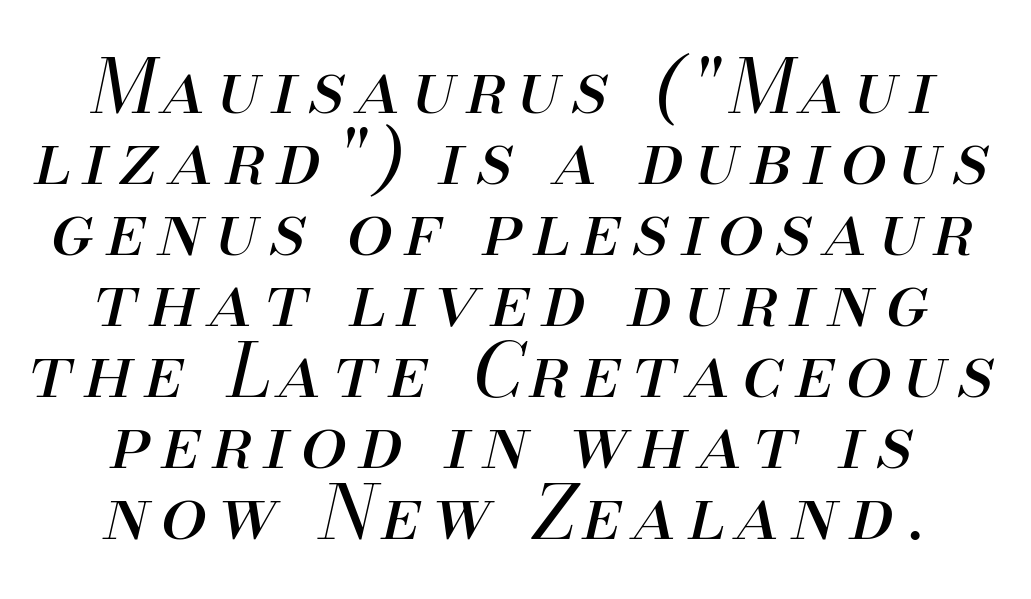
Q: Is the text bold? A: No.
Q: Is the text italic (slanted)? A: Yes, it leans right by about 13 degrees.
Q: Is the text underlined? A: No.
Q: How is the paragraph aligned? A: Centered.
Q: Is the spacing between lines tight, normal or loose? A: Tight.
Q: Width (condensed, normal, or wide)? A: Normal.
Q: Stroke contrast? A: Medium.
Q: x-height? A: Small.
Q: Monospaced? A: No.
